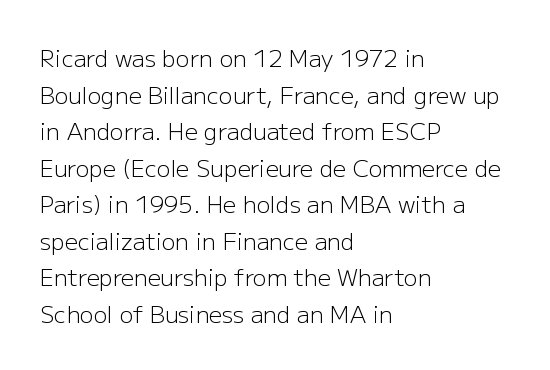
The image shows 23 px text type, upright; set left-aligned, normal line spacing (1.59x), normal letter spacing, not underlined.
